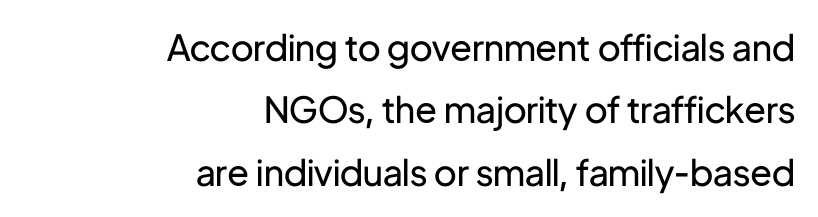
Font category for this specimen: sans-serif. Think of a printed novel: that variable character pitch is what you see here. Style check: upright. Lines of text with bare space underneath.
